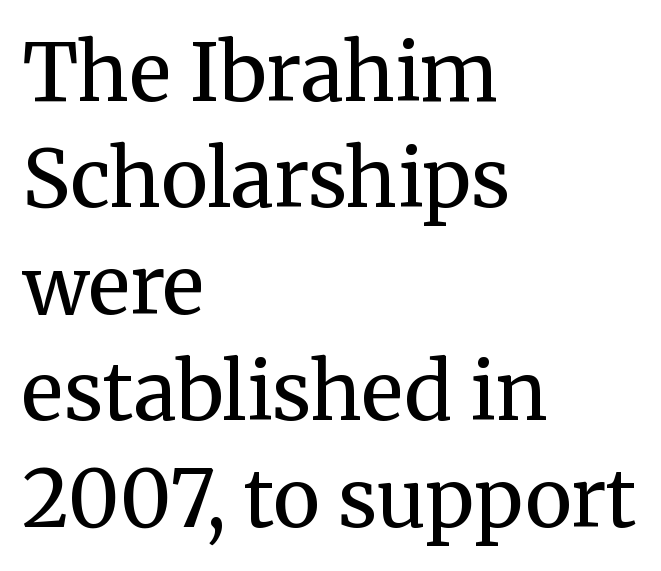
Whoever set this chose a conventional vertical rhythm. The zone under the glyphs is completely vacant. Note the varied advance widths — an 'i' is clearly narrower than an 'm'. The rendering keeps characters at their native spacing. The weight tops out at a normal text grade.
